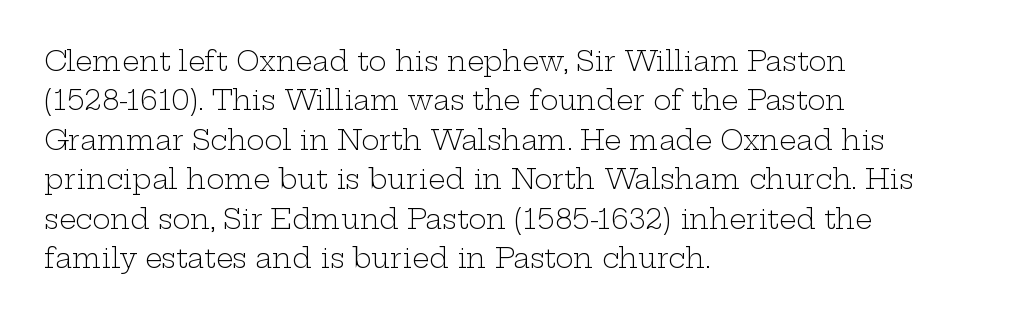
Q: Is the text bold? A: No.
Q: Is the text italic (slanted)? A: No, it is upright.
Q: Is the text underlined? A: No.
Q: How is the paragraph aligned? A: Left-aligned.
Q: Is the spacing between letters normal or unusually wide? A: Normal.
Q: Is the spacing between lines tight, normal or loose? A: Normal.
